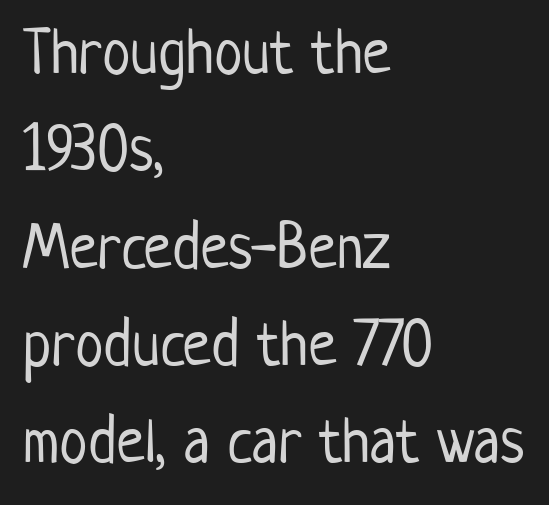
{"serif": "no", "italic": "no", "bold": "no", "weight": "light", "width": "condensed", "stroke_contrast": "low", "x_height": "medium", "monospaced": "no", "underline": "no", "align": "left", "line_spacing": "normal", "line_spacing_ratio": 1.52, "letter_spacing": "normal", "letter_spacing_em": 0.0, "glyph_px": 64}
